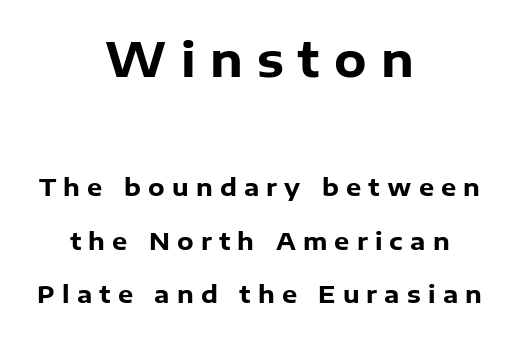
The image shows 47 px heavy sans-serif type, upright; set centered, loose line spacing (2.24x), unusually wide letter spacing (+0.3 em), not underlined; the first (top) block is 1.96x larger; low stroke contrast and a medium x-height.
